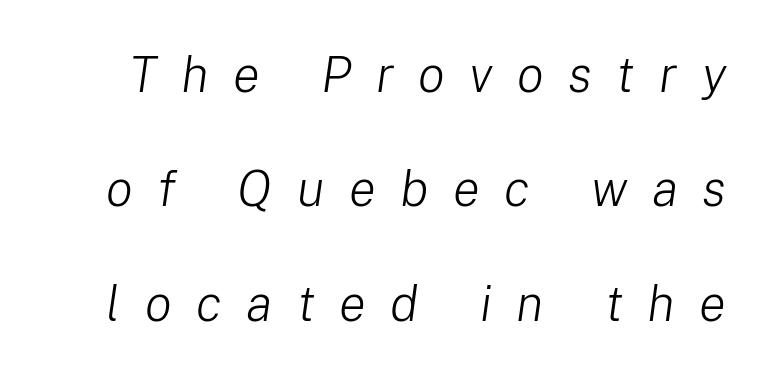
The image shows 50 px light type, italic (leaning right); set loose line spacing (2.29x), unusually wide letter spacing (+0.49 em), not underlined; low stroke contrast and a medium x-height.
